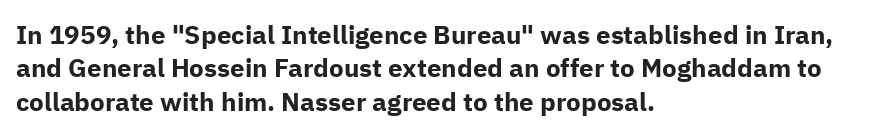
The image shows 26 px bold type, upright; set left-aligned, normal line spacing (1.28x), normal letter spacing, not underlined.
